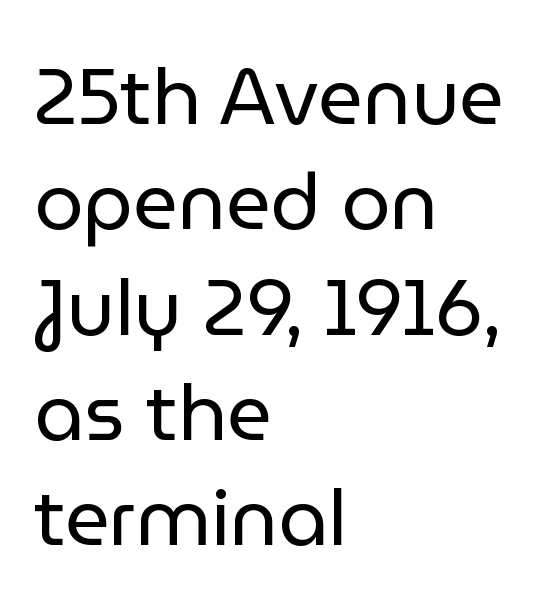
Q: Is the text bold? A: No.
Q: Is the text italic (slanted)? A: No, it is upright.
Q: Is the typeface a serif or a sans-serif typeface? A: Sans-serif.
Q: Is the text underlined? A: No.
Q: How is the paragraph aligned? A: Left-aligned.
Q: Is the spacing between letters normal or unusually wide? A: Normal.
Q: Is the spacing between lines tight, normal or loose? A: Normal.
Q: Width (condensed, normal, or wide)? A: Normal.
Q: Stroke contrast? A: Low.
Q: x-height? A: Medium.
Q: Monospaced? A: No.
